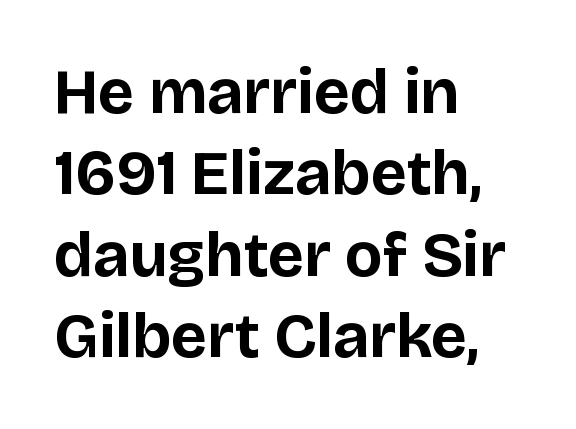
{"serif": "no", "italic": "no", "bold": "yes", "weight": "bold", "width": "normal", "stroke_contrast": "low", "x_height": "large", "monospaced": "no", "underline": "no", "align": "left", "line_spacing": "normal", "line_spacing_ratio": 1.29, "letter_spacing": "normal", "letter_spacing_em": 0.0, "glyph_px": 63}
